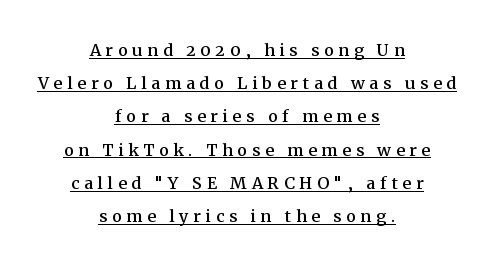
The image shows 22 px text type, upright; set centered, normal line spacing (1.51x), unusually wide letter spacing (+0.21 em), underlined.
